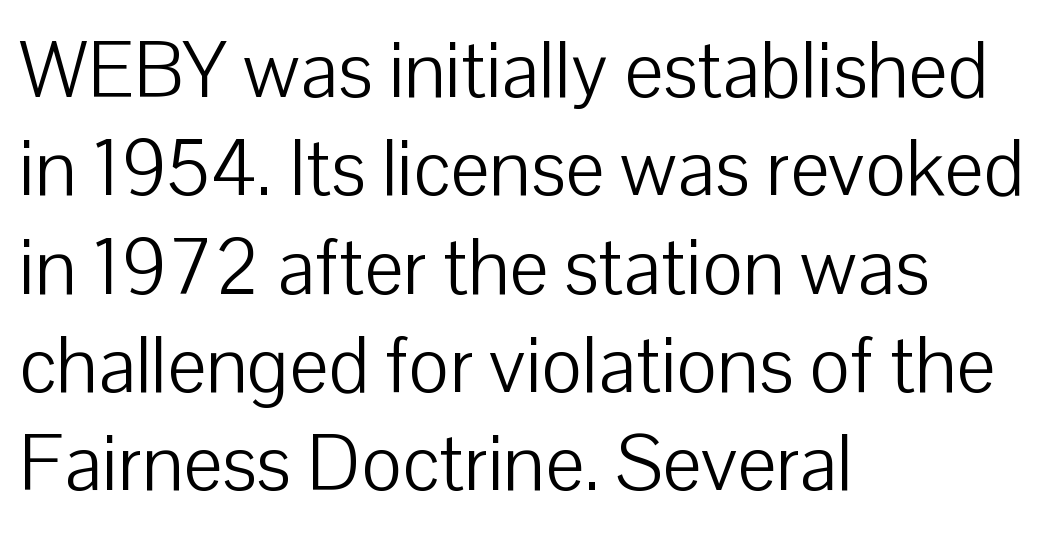
Q: Is the text bold? A: No.
Q: Is the text italic (slanted)? A: No, it is upright.
Q: Is the typeface a serif or a sans-serif typeface? A: Sans-serif.
Q: Is the text underlined? A: No.
Q: How is the paragraph aligned? A: Left-aligned.
Q: Is the spacing between letters normal or unusually wide? A: Normal.
Q: Is the spacing between lines tight, normal or loose? A: Normal.
Q: Width (condensed, normal, or wide)? A: Normal.
Q: Stroke contrast? A: Low.
Q: x-height? A: Medium.
Q: Monospaced? A: No.
